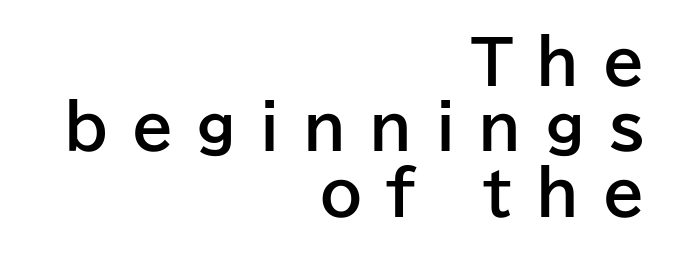
The image shows 60 px bold sans-serif type, upright; set right-aligned, tight line spacing (1.09x), unusually wide letter spacing (+0.39 em), not underlined; low stroke contrast and a medium x-height.
